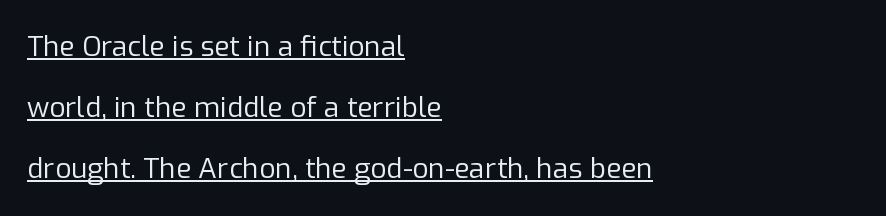
Looks like regular typesetting: each glyph gets only the width it needs. Leading is clearly above the norm, producing a sparse column. The rendering anchors every line to the left-hand side. The letterforms sit shoulder to shoulder at normal distance. Weight: regular or lighter.
